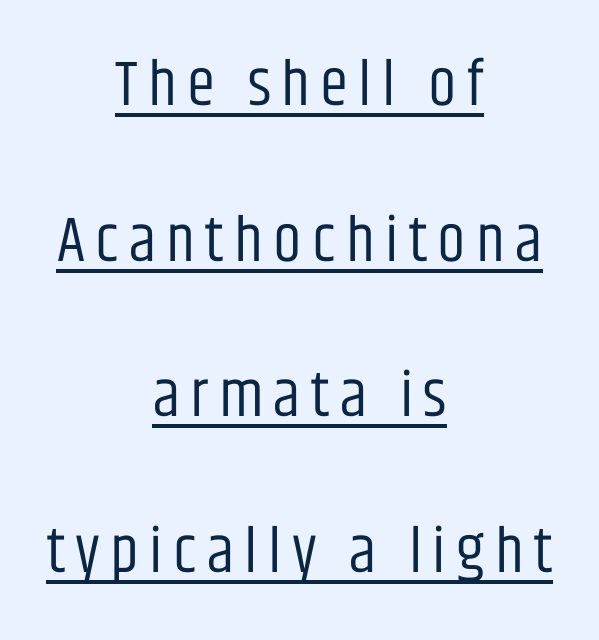
Has an underline been added? It has. Check where the strokes stop: nothing finishes them off — pure sans. No italicization has been applied; the sample stays upright. This reads as an unemphasized weight, regular at the heaviest.
